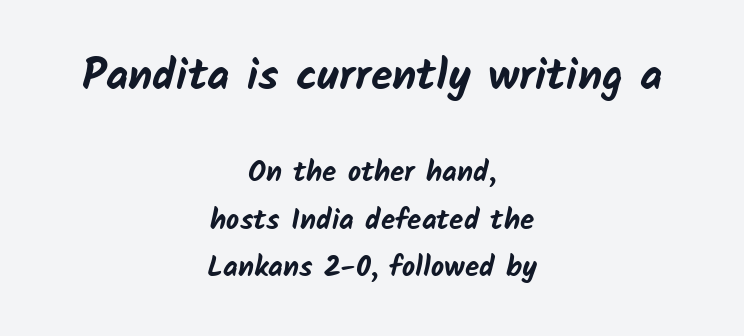
Q: Is the text bold? A: Yes.
Q: Is the typeface a serif or a sans-serif typeface? A: Sans-serif.
Q: Is the text underlined? A: No.
Q: How is the paragraph aligned? A: Centered.
Q: Is the spacing between letters normal or unusually wide? A: Normal.
Q: Is the spacing between lines tight, normal or loose? A: Normal.
Q: Which block of text is set in a larger size, the first (top) or the second (bottom)? A: The first (top) one.
Q: Width (condensed, normal, or wide)? A: Normal.
Q: Stroke contrast? A: Low.
Q: x-height? A: Medium.
Q: Monospaced? A: No.
